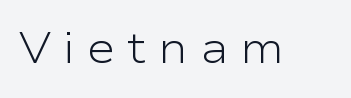
Q: Is the text bold? A: No.
Q: Is the text italic (slanted)? A: No, it is upright.
Q: Is the typeface a serif or a sans-serif typeface? A: Sans-serif.
Q: Is the text underlined? A: No.
Q: Is the spacing between letters normal or unusually wide? A: Unusually wide.
Q: Width (condensed, normal, or wide)? A: Wide.
Q: Stroke contrast? A: Low.
Q: x-height? A: Medium.
Q: Monospaced? A: No.
